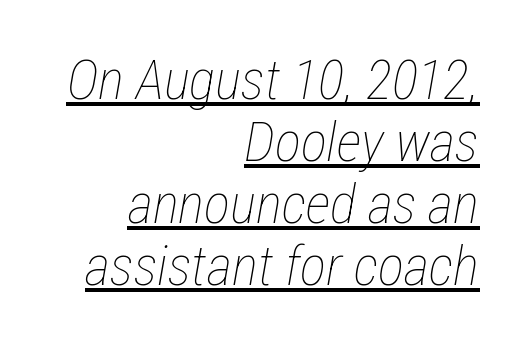
{"italic": "yes", "lean": "right", "slant_degrees": 12, "bold": "no", "weight": "thin", "width": "condensed", "stroke_contrast": "low", "x_height": "medium", "monospaced": "no", "underline": "yes", "align": "right", "line_spacing": "tight", "line_spacing_ratio": 1.13, "letter_spacing": "normal", "letter_spacing_em": 0.0, "glyph_px": 55}
